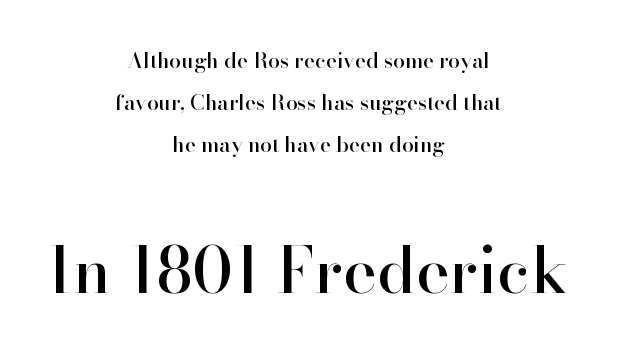
Examine the stroke ends and you'll spot serifs. Letters rest on an invisible, unmarked baseline. Compared with a flush-left layout, this one balances lines on the center instead. In this sample the second text group is rendered at the bigger scale. The face used here is proportionally spaced, like ordinary book or web type.
